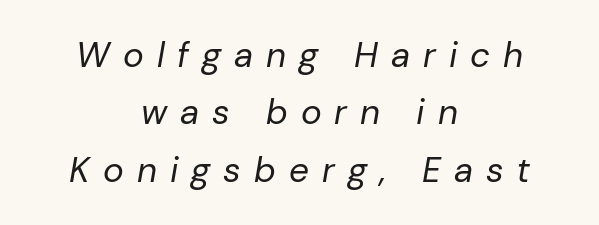
The image shows 35 px regular-weight type, italic (leaning right); set centered, normal line spacing (1.64x), unusually wide letter spacing (+0.37 em), not underlined; low stroke contrast and a medium x-height.
